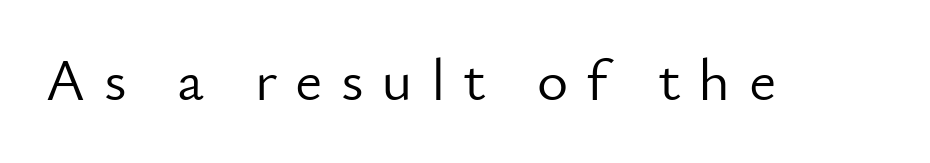
The type sits square on the baseline with zero lean. The space beneath each line is pristine and unruled. The typesetting does not lean heavy: it is not bold. Regarding serifs, this sample does without them. Tracking here is generous; glyphs stand well apart from one another.
